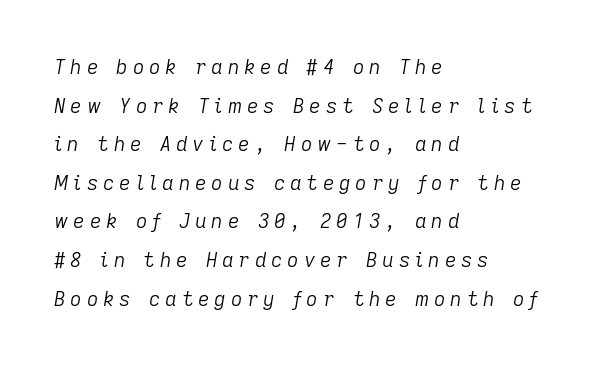
In terms of posture, this sample is oblique. Successive baselines arrive slowly, with a big drop between each. Compared with typical body copy, the letter spacing here is much looser. These lines stack with their left ends in a neat column. Nothing heavy about these letters — not bold at all.
